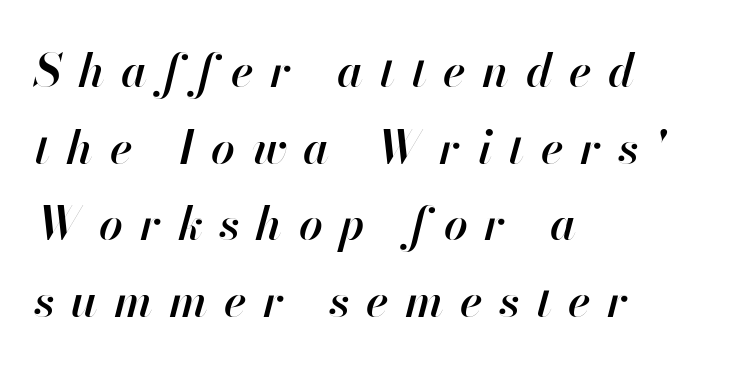
{"italic": "yes", "lean": "right", "slant_degrees": 13, "bold": "semi", "weight": "semibold", "width": "normal", "stroke_contrast": "high", "x_height": "small", "monospaced": "no", "underline": "no", "align": "left", "line_spacing": "normal", "line_spacing_ratio": 1.63, "letter_spacing": "wide", "letter_spacing_em": 0.35, "glyph_px": 47}
